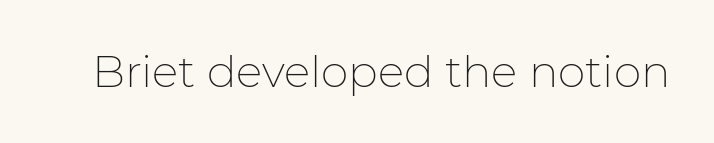
{"serif": "no", "italic": "no", "bold": "no", "weight": "thin", "width": "normal", "stroke_contrast": "low", "x_height": "medium", "monospaced": "no", "underline": "no", "letter_spacing": "normal", "letter_spacing_em": 0.0, "glyph_px": 44}
